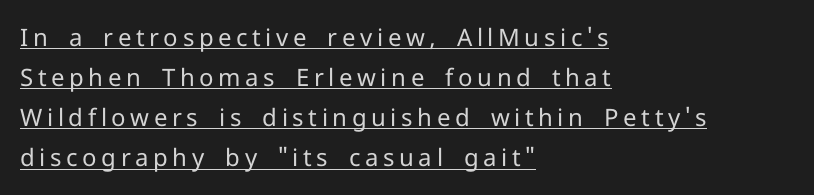
Q: Is the text bold? A: No.
Q: Is the text italic (slanted)? A: No, it is upright.
Q: Is the text underlined? A: Yes.
Q: How is the paragraph aligned? A: Left-aligned.
Q: Is the spacing between lines tight, normal or loose? A: Normal.
